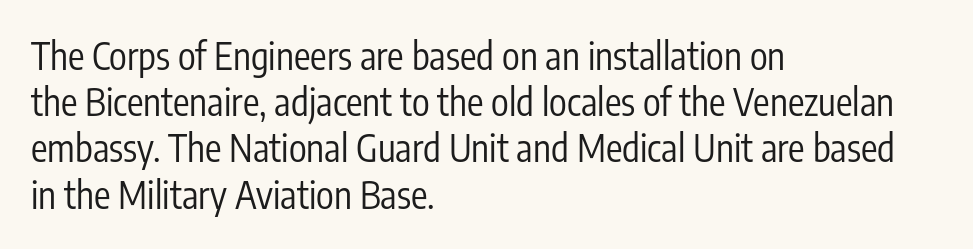
Horizontally, the lines are justified to the leading edge only. The axis of the letterforms is exactly vertical. The rows are spaced the way most documents space them. The letters advance in unequal steps, a hallmark of proportional type. Characters follow at the spacing the type designer built in. Serifs: no, the terminals of the letterforms are clean.
